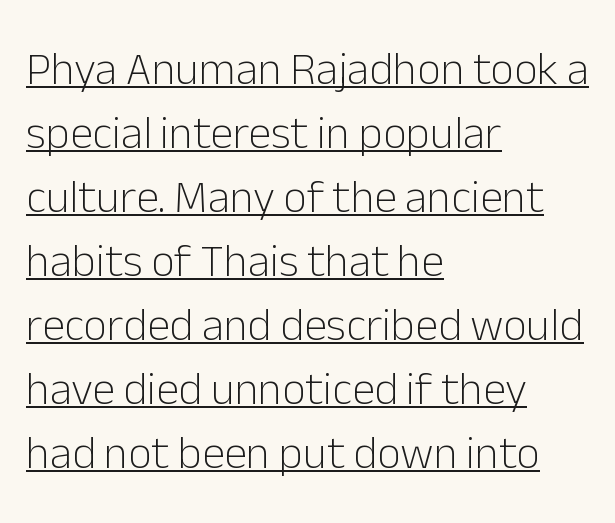
Q: Is the text bold? A: No.
Q: Is the text italic (slanted)? A: No, it is upright.
Q: Is the typeface a serif or a sans-serif typeface? A: Sans-serif.
Q: Is the text underlined? A: Yes.
Q: How is the paragraph aligned? A: Left-aligned.
Q: Is the spacing between letters normal or unusually wide? A: Normal.
Q: Is the spacing between lines tight, normal or loose? A: Normal.
Q: Width (condensed, normal, or wide)? A: Normal.
Q: Stroke contrast? A: Low.
Q: x-height? A: Medium.
Q: Monospaced? A: No.
